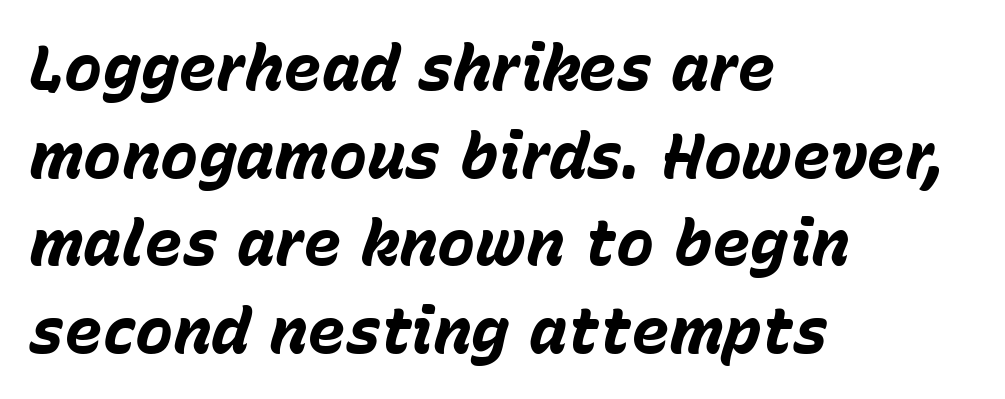
Nobody drew a line under any word here. Do the characters align in a grid? No, the font is proportional. Vertical spacing — default. The rendering uses a bold face; every stroke is thick and dark. Does extra space separate the letters? No, they use regular spacing.
